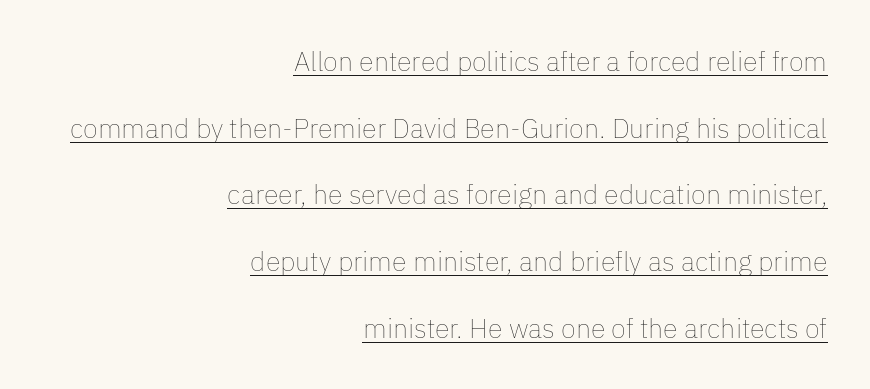
Q: Is the text bold? A: No.
Q: Is the text italic (slanted)? A: No, it is upright.
Q: Is the text underlined? A: Yes.
Q: How is the paragraph aligned? A: Right-aligned.
Q: Is the spacing between letters normal or unusually wide? A: Normal.
Q: Is the spacing between lines tight, normal or loose? A: Loose.
